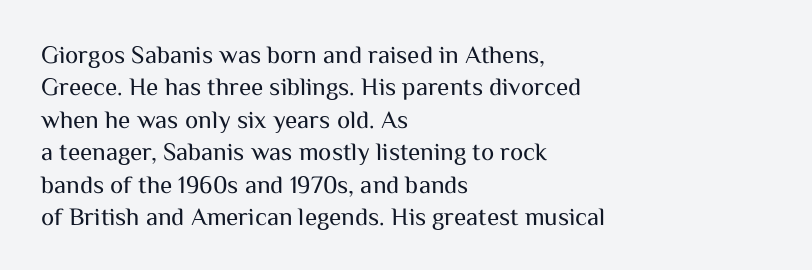
The words here are not underlined. Whoever set this chose a conventional vertical rhythm. Honestly, the letter spacing is just normal — you wouldn't notice it. Tall strokes in this sample are plumb rather than angled. Compared with a centered layout, this one pins lines to the left instead. The weight tops out at a normal text grade.
